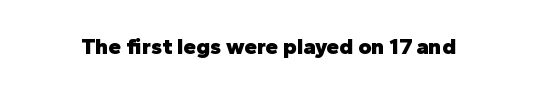
Q: Is the text bold? A: Yes.
Q: Is the text italic (slanted)? A: No, it is upright.
Q: Is the text underlined? A: No.
Q: Is the spacing between letters normal or unusually wide? A: Normal.
